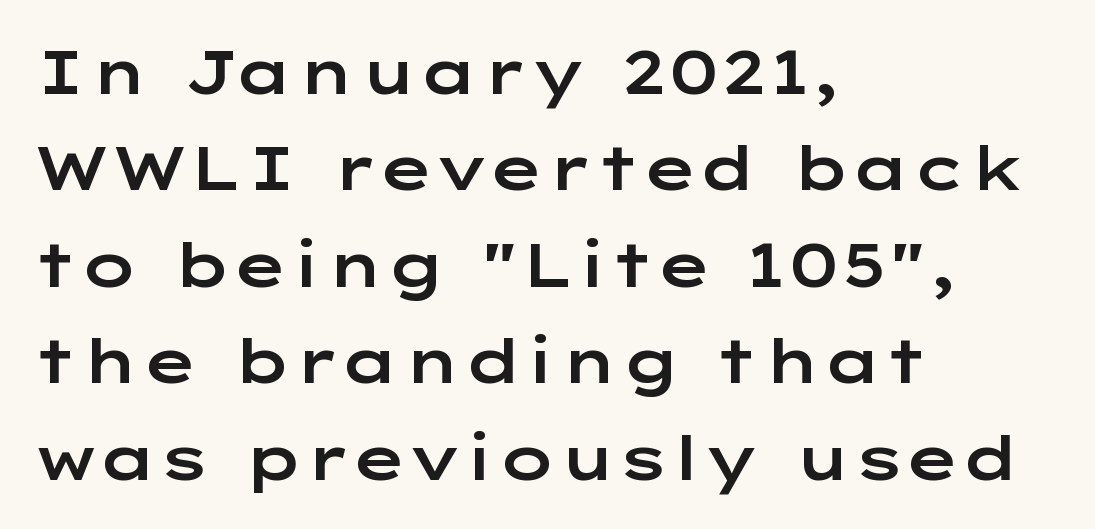
The typography opts for an upright posture over an oblique one. Does the leading feel generous? No, just average. Typographically, this falls in the sans-serif category. Rule under the text: the space is simply empty. Layout note: lines flush left.
